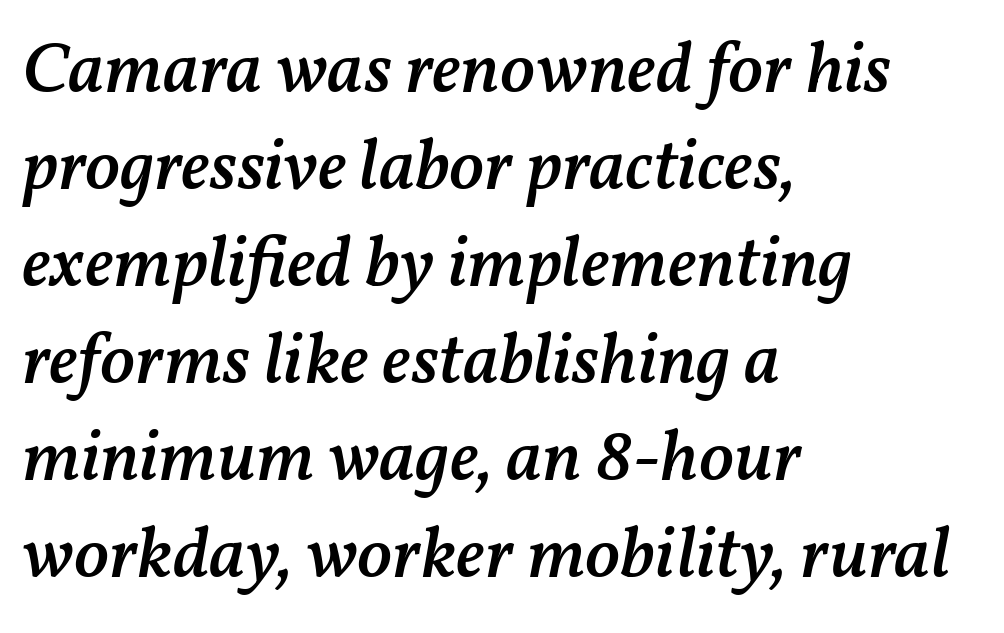
The image shows 73 px semibold type, italic (leaning right); set left-aligned, normal line spacing (1.33x), normal letter spacing, not underlined; medium stroke contrast and a medium x-height.
